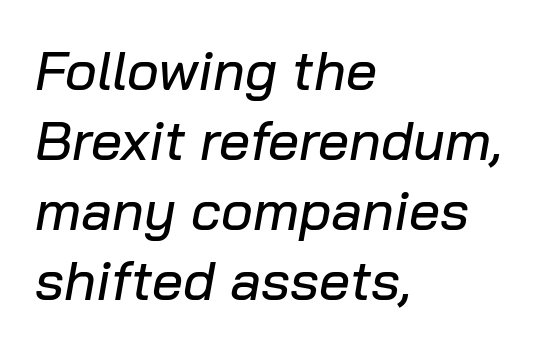
The image shows 55 px text type, italic (leaning right); set left-aligned, normal line spacing (1.27x), normal letter spacing, not underlined; low stroke contrast and a medium x-height.
